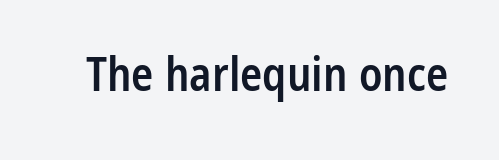
The image shows 46 px semibold, condensed sans-serif type, upright; set normal letter spacing, not underlined; low stroke contrast and a medium x-height.
